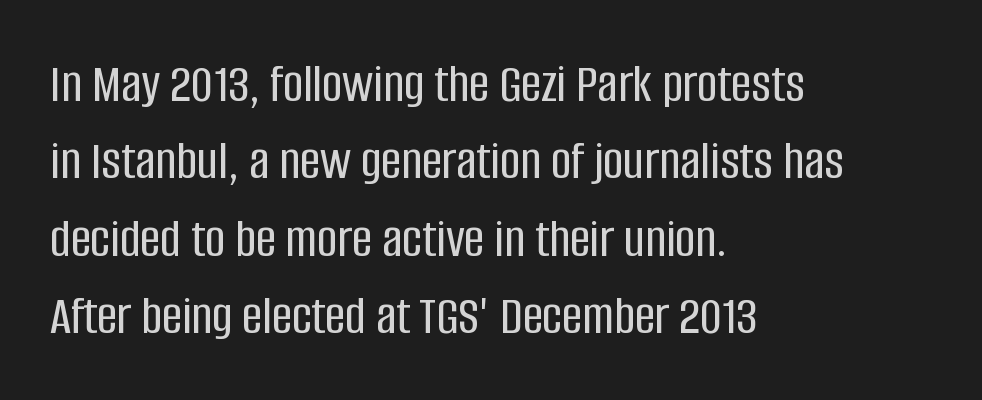
Varying glyph widths throughout — classic text-font behaviour. Descenders are the only things crossing below the line. Is this a sans? Yes — the strokes have no serifs. The letters sit at their default tracking, neither squeezed nor spread. In CSS terms this would be text-align: left.
